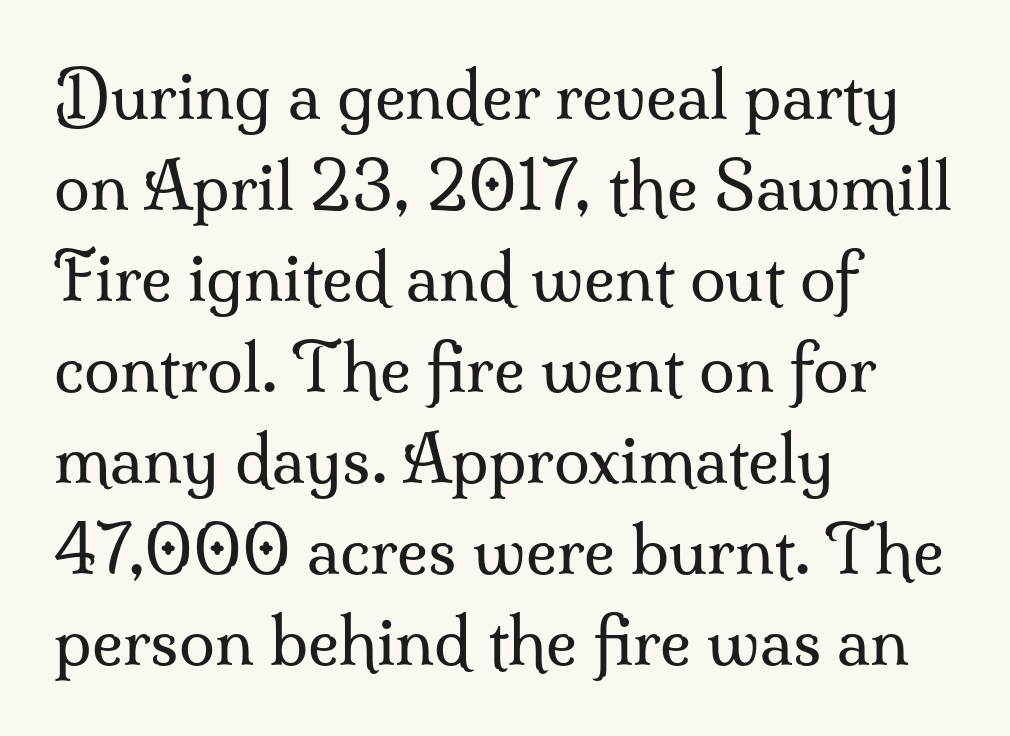
Letters rest on an invisible, unmarked baseline. Nothing heavy about these letters — not bold at all. Does the copy run flush right? No — it runs flush left. The rendering keeps characters at their native spacing.
